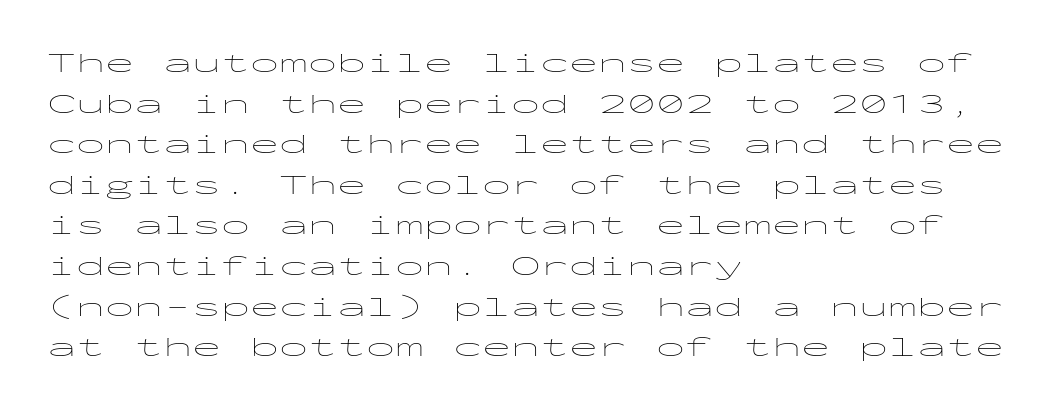
Q: Is the text bold? A: No.
Q: Is the text italic (slanted)? A: No, it is upright.
Q: Is the typeface a serif or a sans-serif typeface? A: Sans-serif.
Q: Is the text underlined? A: No.
Q: How is the paragraph aligned? A: Left-aligned.
Q: Is the spacing between letters normal or unusually wide? A: Normal.
Q: Is the spacing between lines tight, normal or loose? A: Normal.
Q: Width (condensed, normal, or wide)? A: Wide.
Q: Stroke contrast? A: Low.
Q: x-height? A: Medium.
Q: Monospaced? A: Yes.
